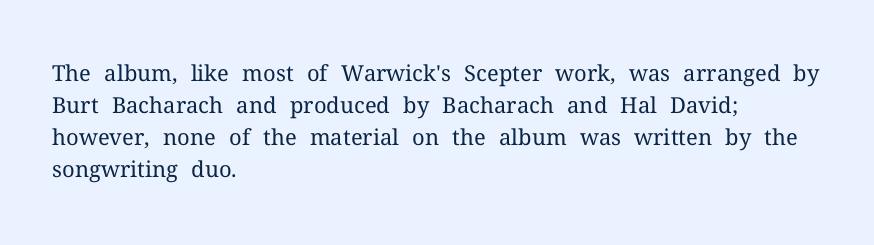
{"italic": "no", "bold": "no", "underline": "no", "align": "left", "line_spacing": "normal", "line_spacing_ratio": 1.45, "letter_spacing": "normal", "letter_spacing_em": 0.0, "glyph_px": 22}
